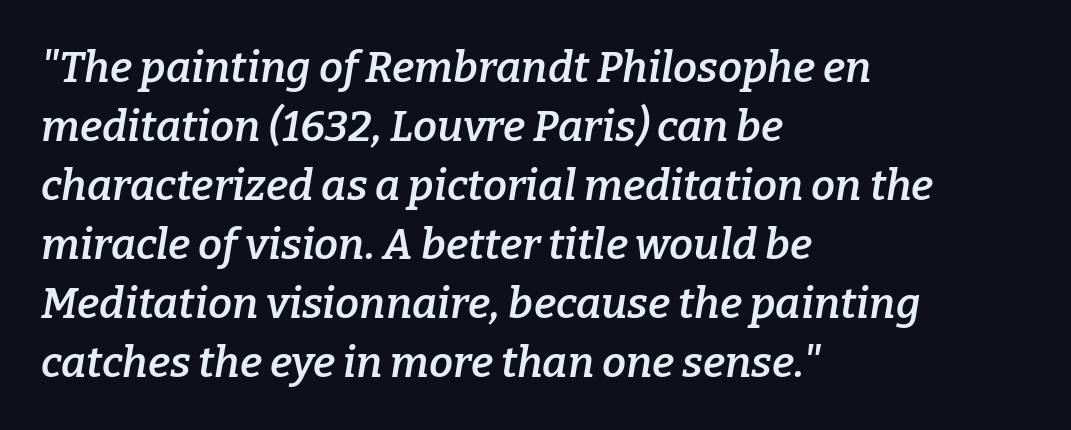
Regarding leading, the lines here are spaced in the standard way. Tracking here is standard; glyphs follow each other at the usual distance. Emphasis-style slanted type is in use. Font category for this specimen: serif. Nobody drew a line under any word here.
